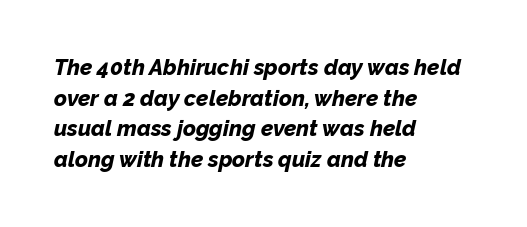
The image shows 22 px bold type, italic (leaning right); set left-aligned, normal line spacing (1.39x), normal letter spacing, not underlined.
